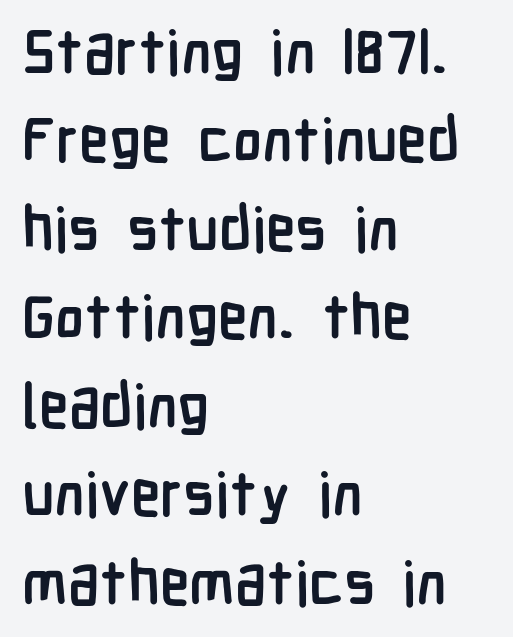
Q: Is the text bold? A: Yes.
Q: Is the text italic (slanted)? A: No, it is upright.
Q: Is the typeface a serif or a sans-serif typeface? A: Sans-serif.
Q: Is the text underlined? A: No.
Q: How is the paragraph aligned? A: Left-aligned.
Q: Is the spacing between letters normal or unusually wide? A: Normal.
Q: Is the spacing between lines tight, normal or loose? A: Normal.
Q: Width (condensed, normal, or wide)? A: Condensed.
Q: Stroke contrast? A: Low.
Q: x-height? A: Medium.
Q: Monospaced? A: No.
